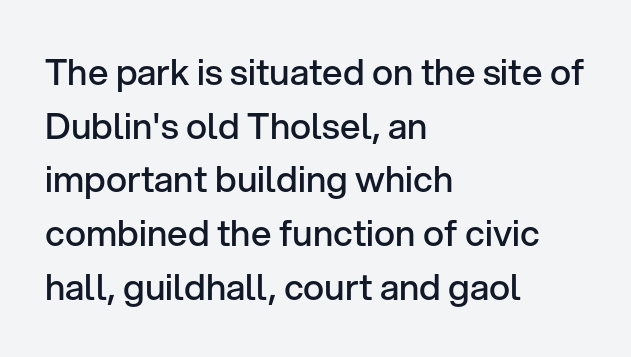
{"serif": "no", "italic": "no", "bold": "semi", "weight": "semibold", "width": "normal", "stroke_contrast": "low", "x_height": "medium", "monospaced": "no", "underline": "no", "align": "left", "line_spacing": "normal", "line_spacing_ratio": 1.49, "letter_spacing": "normal", "letter_spacing_em": 0.0, "glyph_px": 36}
